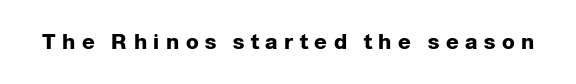
The image shows 21 px bold type, upright; set unusually wide letter spacing (+0.31 em), not underlined.
